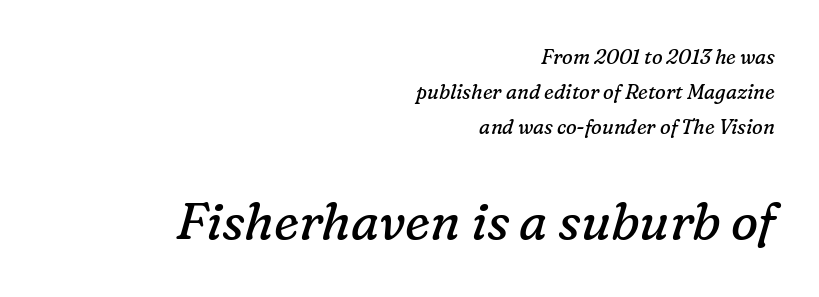
{"serif": "yes", "italic": "yes", "lean": "right", "slant_degrees": 16, "bold": "no", "weight": "regular", "width": "normal", "stroke_contrast": "low", "x_height": "medium", "monospaced": "no", "underline": "no", "align": "right", "line_spacing_ratio": 1.74, "letter_spacing": "normal", "letter_spacing_em": 0.0, "larger_block": "second", "size_ratio": 2.55, "glyph_px": 51}
